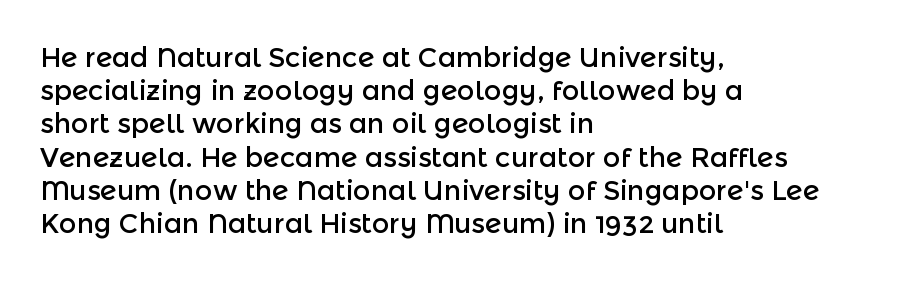
The image shows 27 px text type, upright; set left-aligned, line spacing 1.23x, normal letter spacing, not underlined.
